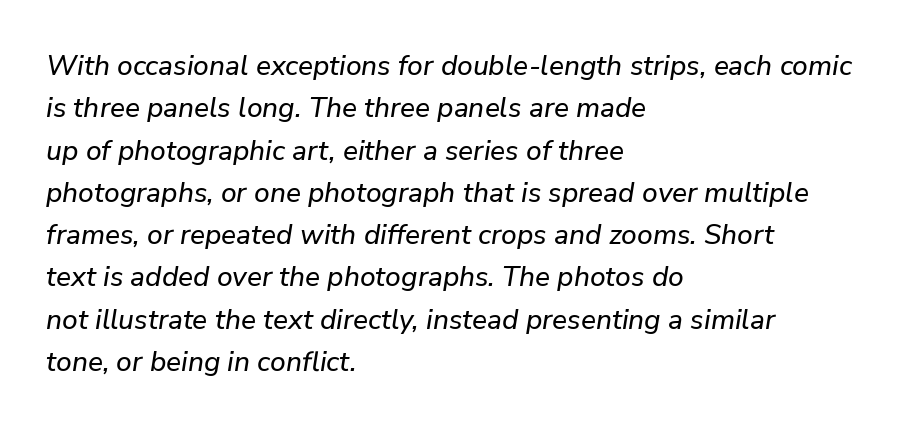
{"italic": "yes", "lean": "right", "slant_degrees": 9, "width": "normal", "stroke_contrast": "low", "x_height": "medium", "monospaced": "no", "underline": "no", "align": "left", "line_spacing": "normal", "line_spacing_ratio": 1.51, "letter_spacing": "normal", "letter_spacing_em": 0.0, "glyph_px": 28}
